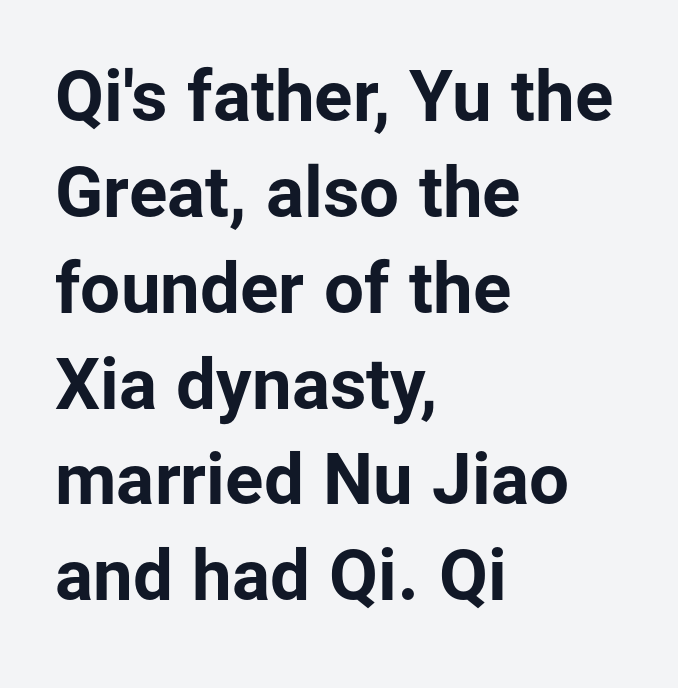
{"serif": "no", "italic": "no", "bold": "yes", "weight": "bold", "width": "normal", "stroke_contrast": "low", "x_height": "medium", "monospaced": "no", "underline": "no", "align": "left", "line_spacing": "normal", "line_spacing_ratio": 1.35, "letter_spacing": "normal", "letter_spacing_em": 0.0, "glyph_px": 71}
